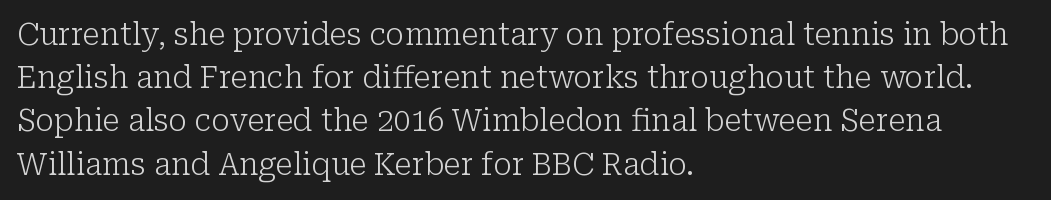
The image shows 30 px light serif type, upright; set left-aligned, normal line spacing (1.44x), normal letter spacing, not underlined; low stroke contrast and a medium x-height.
